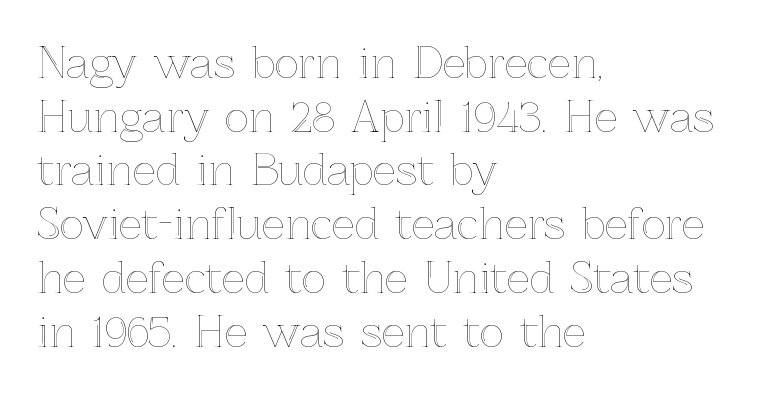
Q: Is the text italic (slanted)? A: No, it is upright.
Q: Is the text underlined? A: No.
Q: How is the paragraph aligned? A: Left-aligned.
Q: Is the spacing between letters normal or unusually wide? A: Normal.
Q: Is the spacing between lines tight, normal or loose? A: Normal.
Q: Width (condensed, normal, or wide)? A: Normal.
Q: x-height? A: Medium.
Q: Monospaced? A: No.
